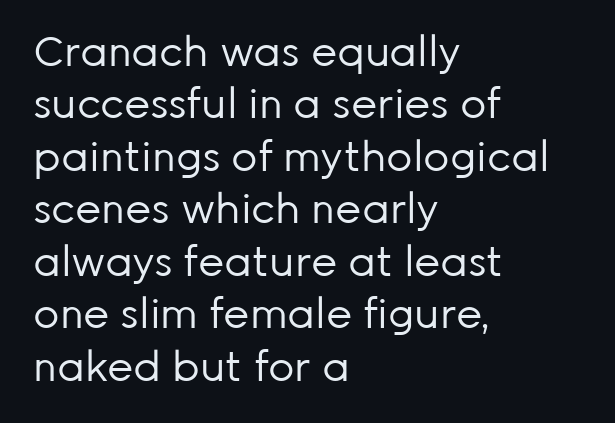
Is the stroke heavy? The answer is a plain regular-or-lighter. Is this a sans? Yes — the strokes have no serifs. Every row of glyphs begins at an identical x-position on the left. Lines of text with bare space underneath. Rendered with straight, roman letterforms. The rendering uses natural spacing where letterforms have individual widths.
